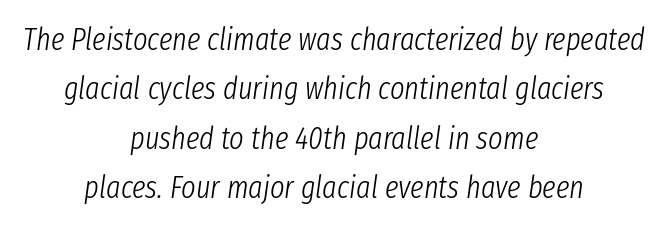
{"italic": "yes", "lean": "right", "slant_degrees": 8, "bold": "no", "weight": "light", "width": "condensed", "stroke_contrast": "low", "x_height": "medium", "monospaced": "no", "underline": "no", "align": "center", "line_spacing": "normal", "line_spacing_ratio": 1.59, "letter_spacing": "normal", "letter_spacing_em": 0.0, "glyph_px": 31}
